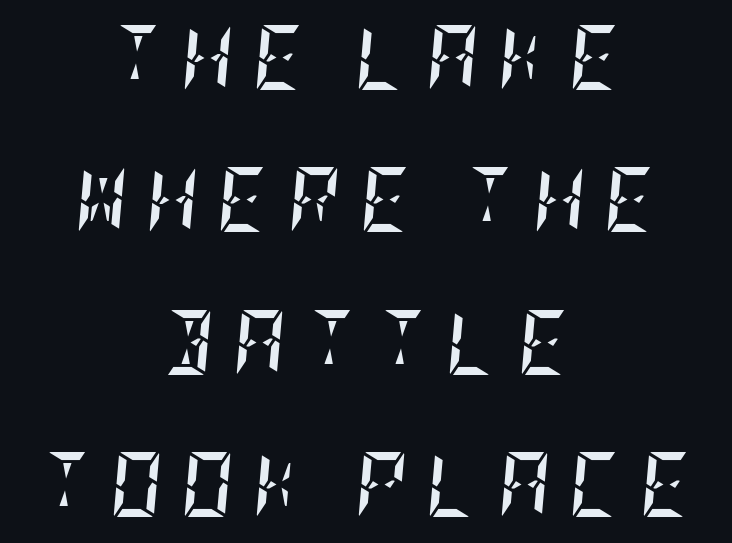
Q: Is the text bold? A: Yes.
Q: Is the text italic (slanted)? A: Yes, it leans right by about 5 degrees.
Q: Is the text underlined? A: No.
Q: How is the paragraph aligned? A: Centered.
Q: Is the spacing between letters normal or unusually wide? A: Unusually wide.
Q: Is the spacing between lines tight, normal or loose? A: Loose.
Q: Width (condensed, normal, or wide)? A: Condensed.
Q: Stroke contrast? A: Low.
Q: x-height? A: Large.
